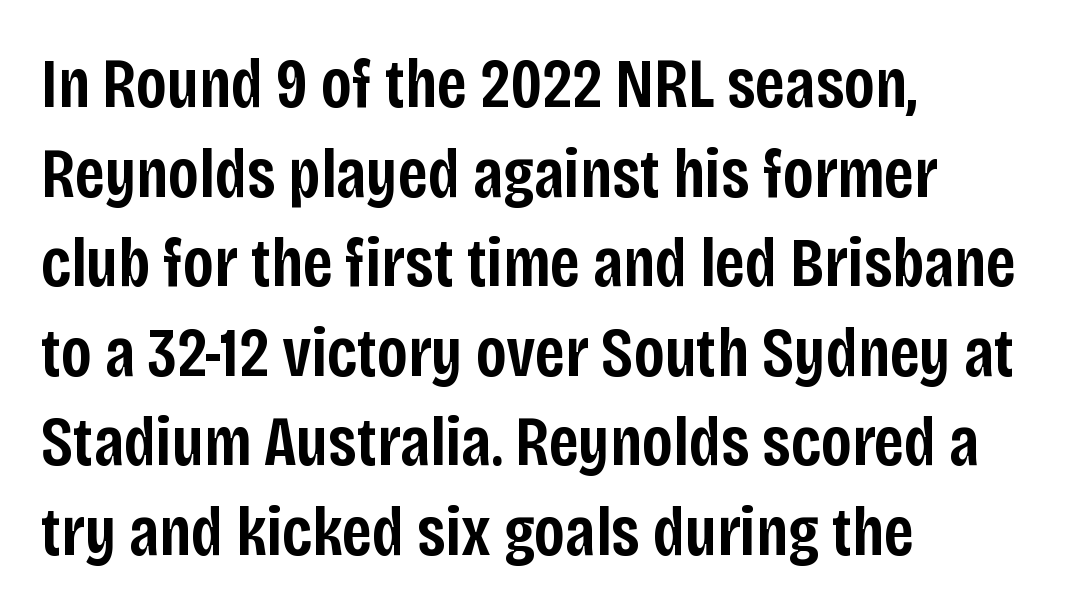
Q: Is the text bold? A: Semi-bold.
Q: Is the text italic (slanted)? A: No, it is upright.
Q: Is the typeface a serif or a sans-serif typeface? A: Sans-serif.
Q: Is the text underlined? A: No.
Q: How is the paragraph aligned? A: Left-aligned.
Q: Is the spacing between letters normal or unusually wide? A: Normal.
Q: Is the spacing between lines tight, normal or loose? A: Normal.
Q: Width (condensed, normal, or wide)? A: Condensed.
Q: Stroke contrast? A: Low.
Q: x-height? A: Large.
Q: Monospaced? A: No.
